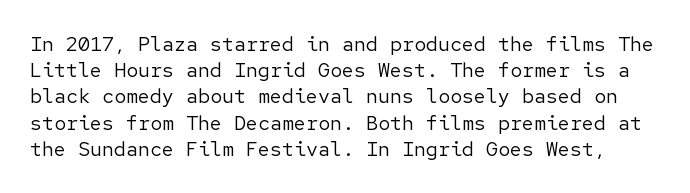
{"italic": "no", "bold": "no", "underline": "no", "line_spacing": "normal", "line_spacing_ratio": 1.31, "letter_spacing": "normal", "letter_spacing_em": 0.0, "glyph_px": 20}
